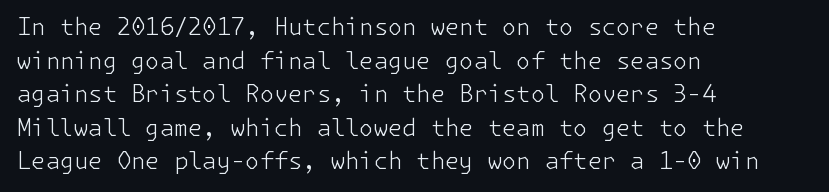
{"italic": "no", "bold": "no", "underline": "no", "align": "left", "line_spacing": "normal", "line_spacing_ratio": 1.46, "letter_spacing": "normal", "letter_spacing_em": 0.0, "glyph_px": 23}
